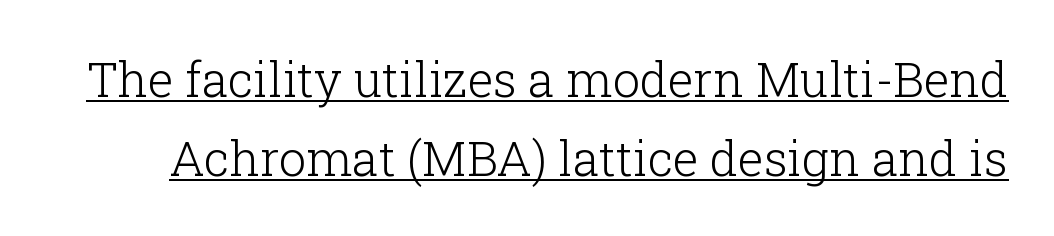
The weight would be labelled regular, book, light, or lighter still. Are there feet on the stems? There are — it's a serif. This block has exactly the height ordinary leading produces. Is this a fixed-width face? No — the glyphs have proportional, varying widths. Is the letter spacing exaggerated? No — it looks like the ordinary default. This is roman type, the default non-slanted kind.
